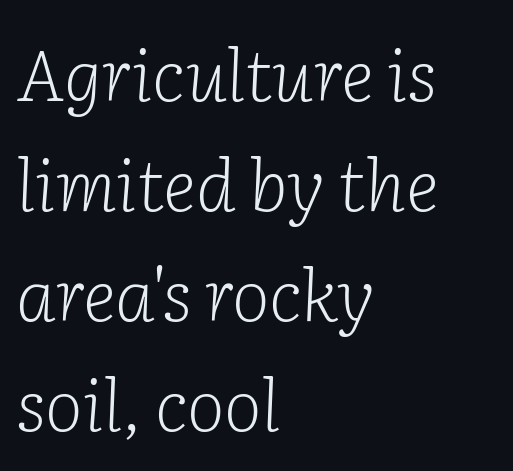
Q: Is the text bold? A: No.
Q: Is the text italic (slanted)? A: Yes, it leans right by about 2 degrees.
Q: Is the typeface a serif or a sans-serif typeface? A: Serif.
Q: Is the text underlined? A: No.
Q: How is the paragraph aligned? A: Left-aligned.
Q: Is the spacing between letters normal or unusually wide? A: Normal.
Q: Is the spacing between lines tight, normal or loose? A: Normal.
Q: Width (condensed, normal, or wide)? A: Normal.
Q: Stroke contrast? A: Low.
Q: x-height? A: Medium.
Q: Monospaced? A: No.
